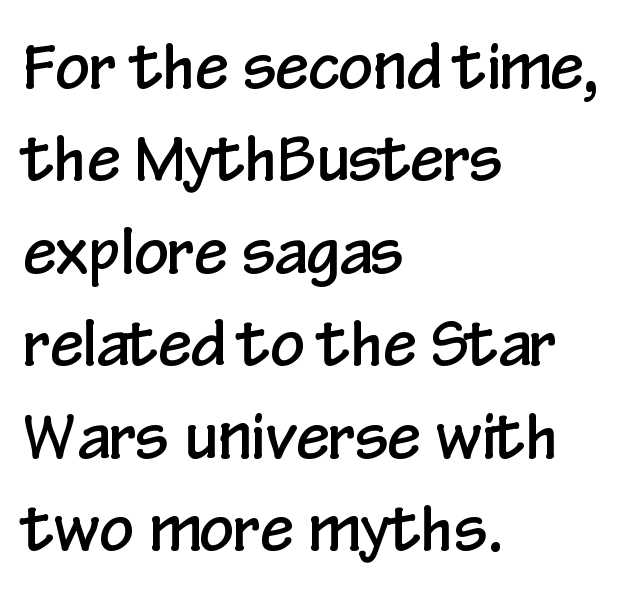
{"serif": "no", "italic": "no", "width": "condensed", "stroke_contrast": "low", "x_height": "medium", "monospaced": "no", "underline": "no", "align": "left", "line_spacing": "normal", "line_spacing_ratio": 1.54, "letter_spacing": "normal", "letter_spacing_em": 0.0, "glyph_px": 60}
